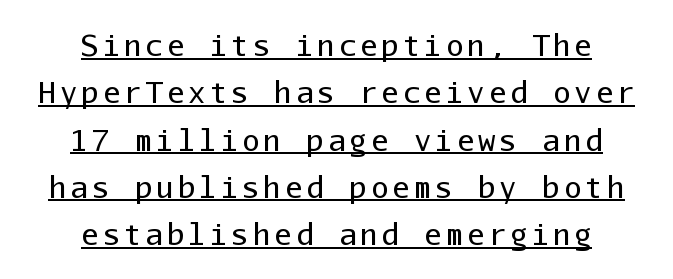
Q: Is the text bold? A: No.
Q: Is the text italic (slanted)? A: No, it is upright.
Q: Is the typeface a serif or a sans-serif typeface? A: Sans-serif.
Q: Is the text underlined? A: Yes.
Q: How is the paragraph aligned? A: Centered.
Q: Is the spacing between lines tight, normal or loose? A: Normal.
Q: Width (condensed, normal, or wide)? A: Normal.
Q: Stroke contrast? A: Low.
Q: x-height? A: Medium.
Q: Monospaced? A: Yes.
